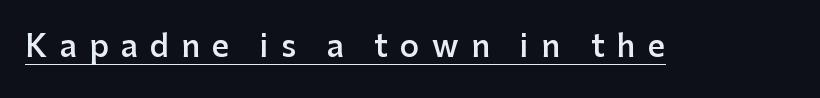
Q: Is the text bold? A: Semi-bold.
Q: Is the text italic (slanted)? A: No, it is upright.
Q: Is the typeface a serif or a sans-serif typeface? A: Sans-serif.
Q: Is the text underlined? A: Yes.
Q: Is the spacing between letters normal or unusually wide? A: Unusually wide.
Q: Width (condensed, normal, or wide)? A: Normal.
Q: Stroke contrast? A: Low.
Q: x-height? A: Medium.
Q: Monospaced? A: No.
